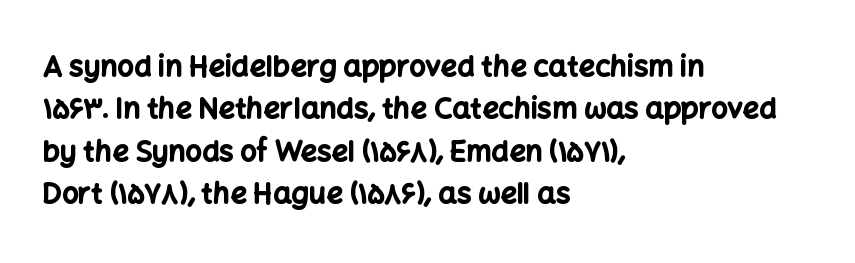
Q: Is the text bold? A: Yes.
Q: Is the text italic (slanted)? A: No, it is upright.
Q: Is the typeface a serif or a sans-serif typeface? A: Sans-serif.
Q: Is the text underlined? A: No.
Q: How is the paragraph aligned? A: Left-aligned.
Q: Is the spacing between letters normal or unusually wide? A: Normal.
Q: Is the spacing between lines tight, normal or loose? A: Normal.
Q: Width (condensed, normal, or wide)? A: Normal.
Q: Stroke contrast? A: Low.
Q: x-height? A: Medium.
Q: Monospaced? A: No.
